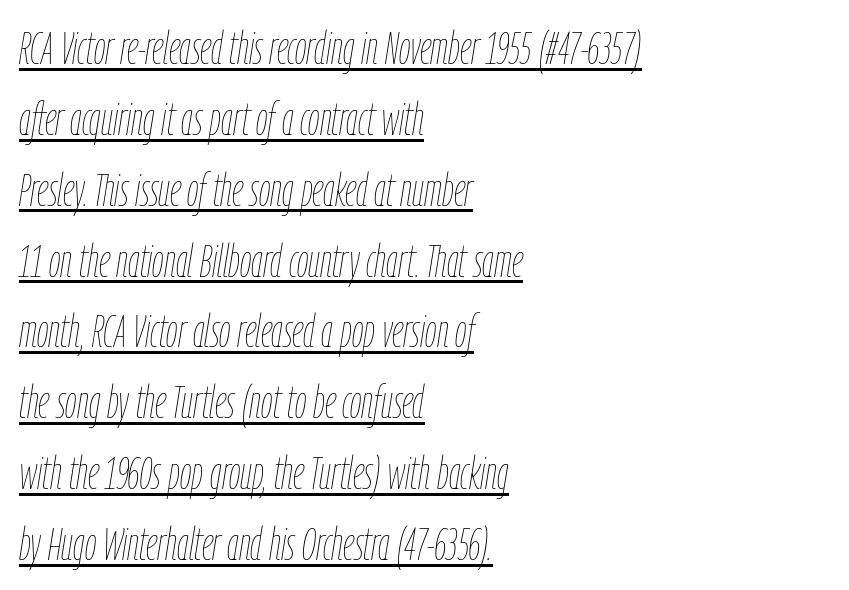
{"italic": "yes", "lean": "right", "slant_degrees": 9, "bold": "no", "weight": "thin", "width": "condensed", "stroke_contrast": "low", "x_height": "medium", "monospaced": "no", "underline": "yes", "align": "left", "line_spacing": "normal", "line_spacing_ratio": 1.54, "letter_spacing": "normal", "letter_spacing_em": 0.0, "glyph_px": 46}
